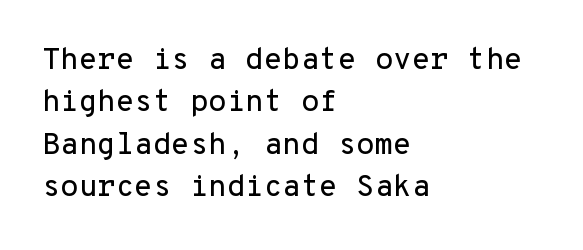
The image shows 30 px sans-serif type, upright, monospaced; set left-aligned, normal line spacing (1.41x), normal letter spacing, not underlined; low stroke contrast and a medium x-height.
